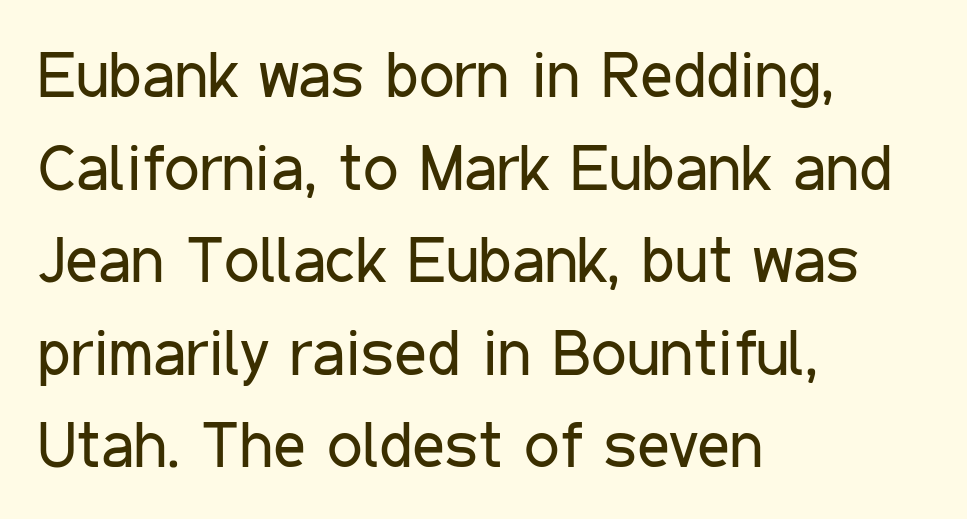
The face used here is proportionally spaced, like ordinary book or web type. This sample keeps an unexceptional amount of space between lines. Caption: multi-line text, flush left, ragged right. Grotesque or geometric, the face here clearly has no serifs.
